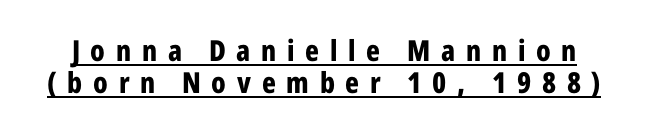
The text was rendered using a sans face with plain stroke endings. This sample uses expanded letter spacing, leaving extra air between glyphs. Heavy, bold letterforms. Looks like regular typesetting: each glyph gets only the width it needs.
